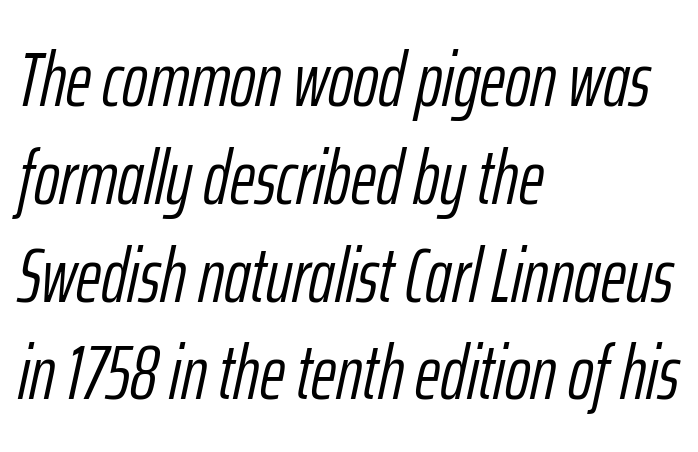
Characters are canted at an angle relative to the baseline's perpendicular. The baseline area is clear. The letters advance in unequal steps, a hallmark of proportional type. The rows are spaced the way most documents space them.
